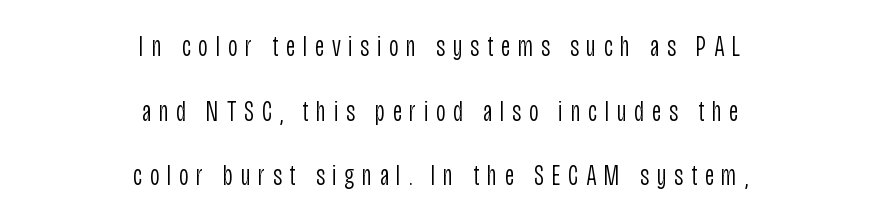
Q: Is the text bold? A: No.
Q: Is the text italic (slanted)? A: No, it is upright.
Q: Is the typeface a serif or a sans-serif typeface? A: Sans-serif.
Q: Is the text underlined? A: No.
Q: How is the paragraph aligned? A: Centered.
Q: Is the spacing between letters normal or unusually wide? A: Unusually wide.
Q: Is the spacing between lines tight, normal or loose? A: Loose.
Q: Width (condensed, normal, or wide)? A: Condensed.
Q: Stroke contrast? A: Low.
Q: x-height? A: Large.
Q: Monospaced? A: No.
